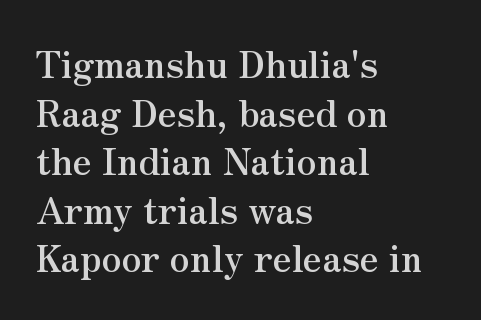
Letter spacing: default. Small tapered or slab feet sit at the stroke ends, so this counts as serif. Posture: upright roman. Has an underline been added? It has not. Reading down the block, your eye returns to a fixed left position each line. Vertical spacing — default.
